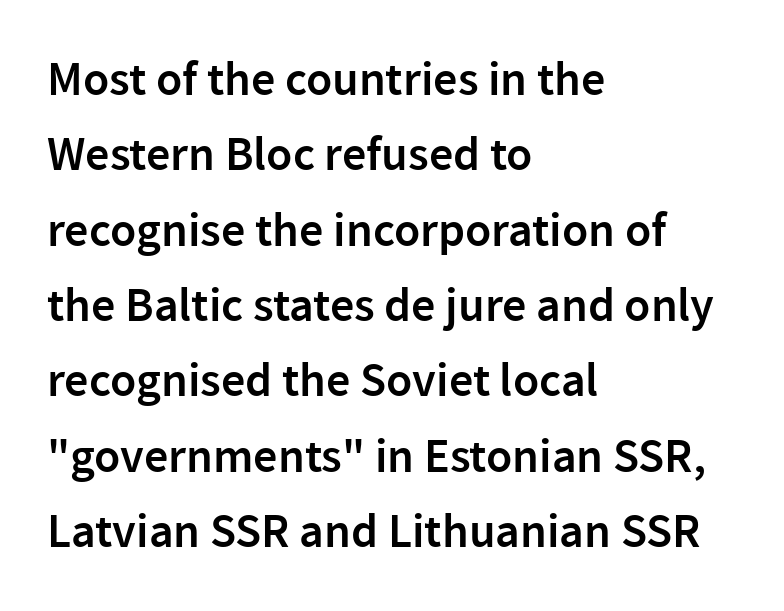
{"serif": "no", "italic": "no", "bold": "semi", "weight": "semibold", "width": "normal", "stroke_contrast": "low", "x_height": "medium", "monospaced": "no", "underline": "no", "align": "left", "line_spacing": "normal", "line_spacing_ratio": 1.57, "letter_spacing": "normal", "letter_spacing_em": 0.0, "glyph_px": 48}
